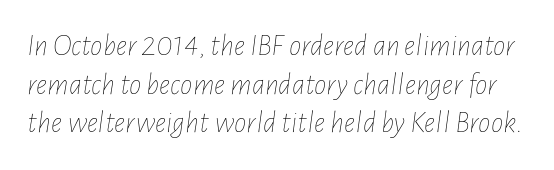
{"italic": "yes", "lean": "right", "slant_degrees": 7, "bold": "no", "weight": "thin", "width": "condensed", "stroke_contrast": "low", "x_height": "medium", "monospaced": "no", "underline": "no", "line_spacing": "normal", "line_spacing_ratio": 1.25, "letter_spacing": "normal", "letter_spacing_em": 0.0, "glyph_px": 31}
